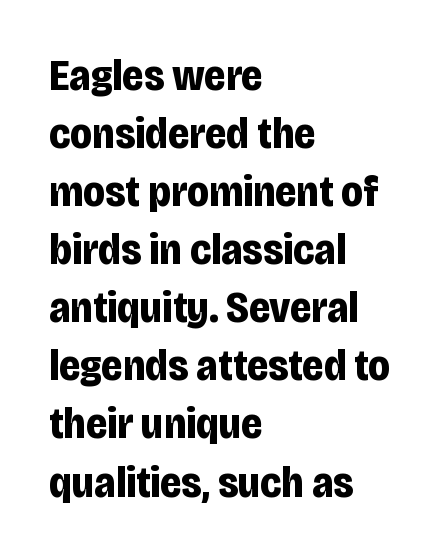
Q: Is the text bold? A: Yes.
Q: Is the text italic (slanted)? A: No, it is upright.
Q: Is the typeface a serif or a sans-serif typeface? A: Sans-serif.
Q: Is the text underlined? A: No.
Q: How is the paragraph aligned? A: Left-aligned.
Q: Is the spacing between letters normal or unusually wide? A: Normal.
Q: Is the spacing between lines tight, normal or loose? A: Normal.
Q: Width (condensed, normal, or wide)? A: Condensed.
Q: Stroke contrast? A: Low.
Q: x-height? A: Large.
Q: Monospaced? A: No.
